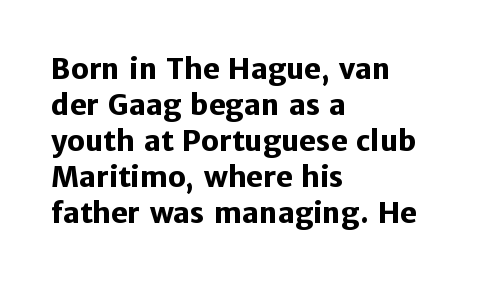
{"serif": "no", "italic": "no", "bold": "yes", "weight": "heavy", "width": "normal", "stroke_contrast": "low", "x_height": "medium", "monospaced": "no", "underline": "no", "align": "left", "line_spacing": "normal", "line_spacing_ratio": 1.29, "letter_spacing": "normal", "letter_spacing_em": 0.0, "glyph_px": 28}
